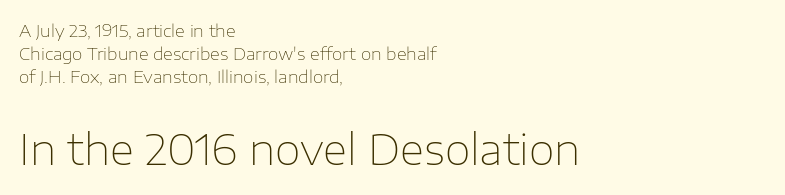
The image shows 42 px thin sans-serif type, upright; set left-aligned, normal line spacing (1.35x), normal letter spacing, not underlined; the second (bottom) block is 2.47x larger; low stroke contrast and a medium x-height.
